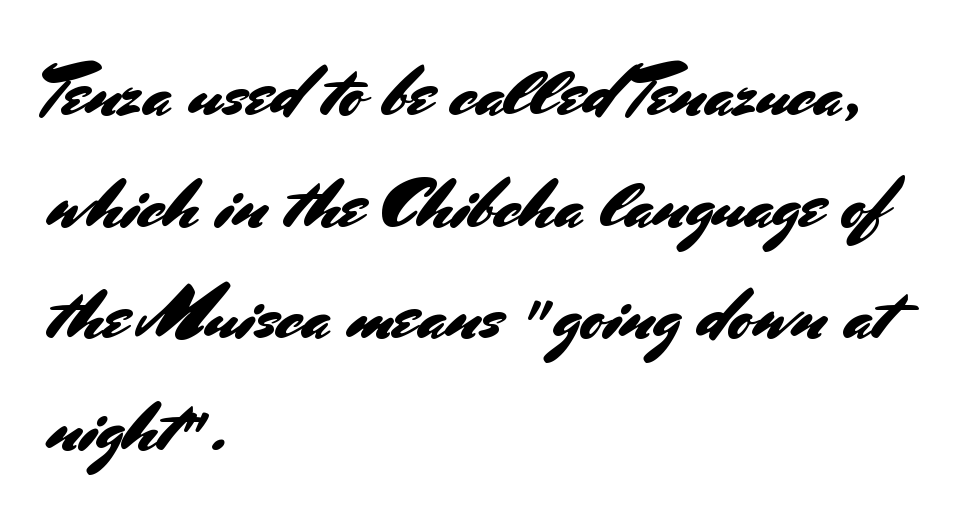
Is this a fixed-width face? No — the glyphs have proportional, varying widths. Unlike a traditional serif, this face leaves its strokes unadorned. Words appear dense and cohesive because spacing is normal. Compared with typical paragraphs, the rows here are spaced about the same.
